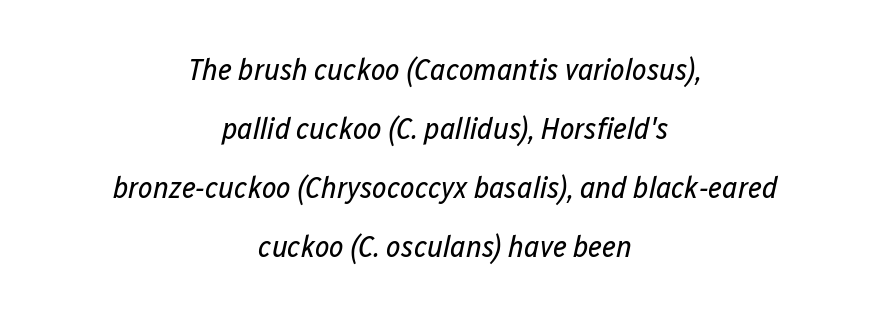
{"italic": "yes", "lean": "right", "slant_degrees": 12, "bold": "no", "weight": "regular", "width": "condensed", "stroke_contrast": "low", "x_height": "medium", "monospaced": "no", "underline": "no", "align": "center", "line_spacing": "loose", "line_spacing_ratio": 1.9, "letter_spacing": "normal", "letter_spacing_em": 0.0, "glyph_px": 31}
